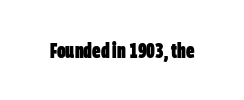
{"bold": "yes", "underline": "no", "letter_spacing": "normal", "letter_spacing_em": 0.0, "glyph_px": 21}
